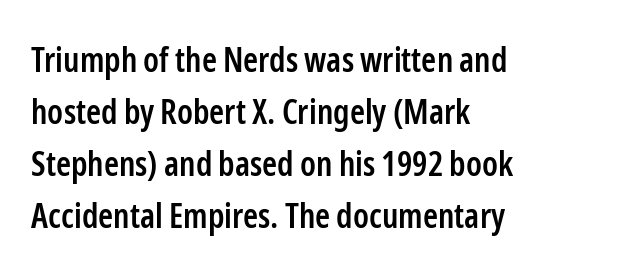
Q: Is the text bold? A: Semi-bold.
Q: Is the text italic (slanted)? A: No, it is upright.
Q: Is the typeface a serif or a sans-serif typeface? A: Sans-serif.
Q: Is the text underlined? A: No.
Q: How is the paragraph aligned? A: Left-aligned.
Q: Is the spacing between letters normal or unusually wide? A: Normal.
Q: Is the spacing between lines tight, normal or loose? A: Normal.
Q: Width (condensed, normal, or wide)? A: Condensed.
Q: Stroke contrast? A: Low.
Q: x-height? A: Medium.
Q: Monospaced? A: No.
